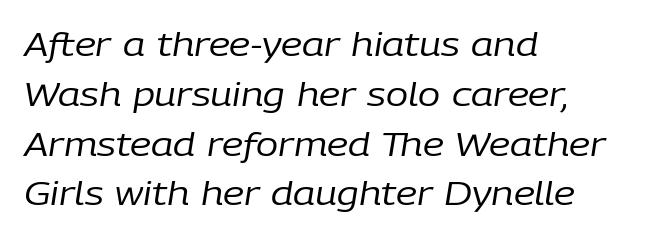
Q: Is the text bold? A: No.
Q: Is the text italic (slanted)? A: Yes, it leans right by about 9 degrees.
Q: Is the text underlined? A: No.
Q: How is the paragraph aligned? A: Left-aligned.
Q: Is the spacing between letters normal or unusually wide? A: Normal.
Q: Is the spacing between lines tight, normal or loose? A: Normal.
Q: Width (condensed, normal, or wide)? A: Normal.
Q: Stroke contrast? A: Low.
Q: x-height? A: Medium.
Q: Monospaced? A: No.
